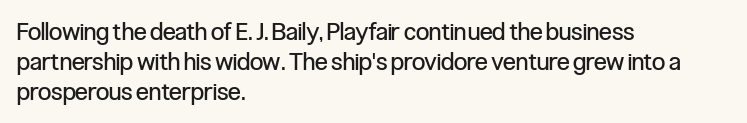
Q: Is the text bold? A: No.
Q: Is the text italic (slanted)? A: No, it is upright.
Q: Is the text underlined? A: No.
Q: How is the paragraph aligned? A: Left-aligned.
Q: Is the spacing between letters normal or unusually wide? A: Normal.
